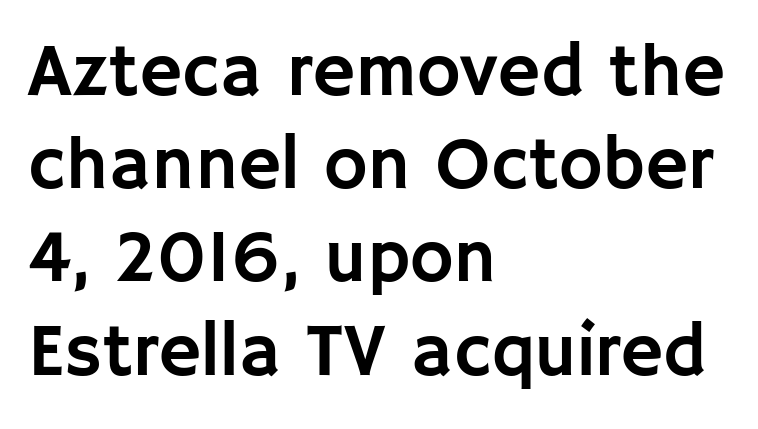
The image shows 74 px sans-serif type, upright; set left-aligned, normal line spacing (1.26x), normal letter spacing, not underlined; low stroke contrast and a large x-height.
